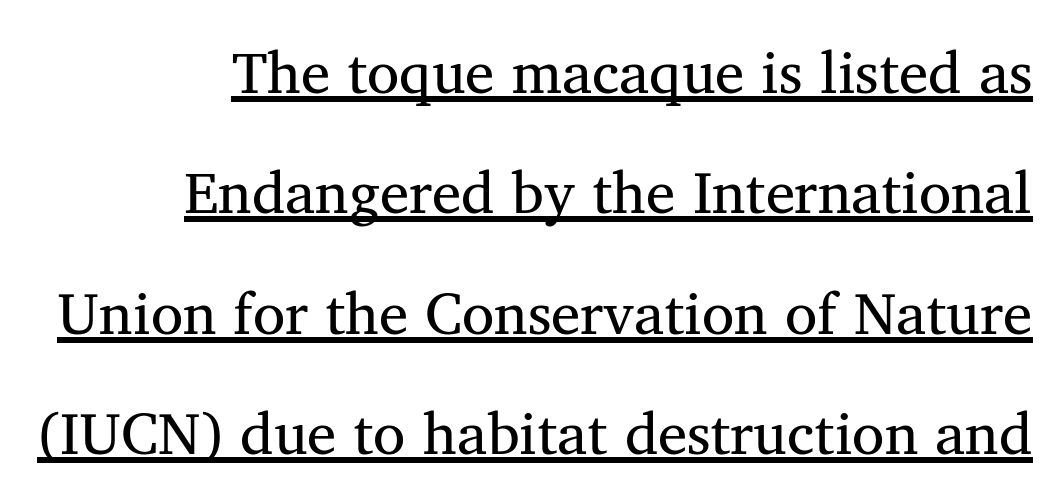
The image shows 59 px regular-weight serif type; set right-aligned, loose line spacing (2.04x), normal letter spacing, underlined; medium stroke contrast and a medium x-height.
